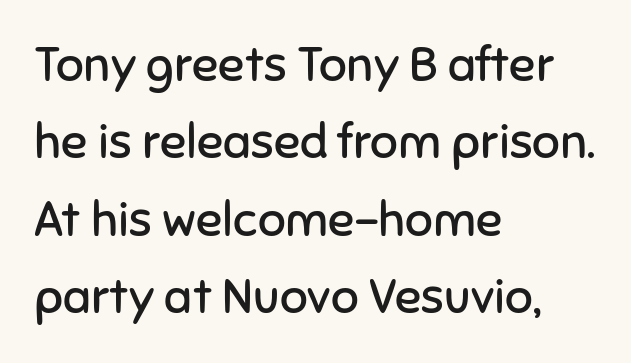
The image shows 49 px regular-weight sans-serif type, upright; set left-aligned, normal line spacing (1.58x), normal letter spacing, not underlined; low stroke contrast and a medium x-height.
